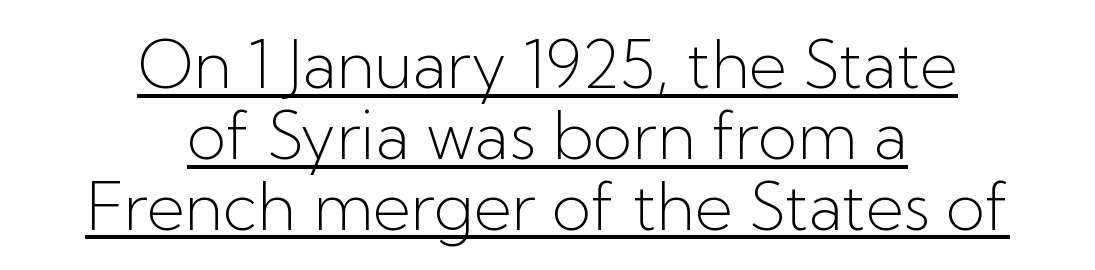
No extra tracking has been applied to these lines. The typography opts for an upright posture over an oblique one. The typeface has the unassuming heft of standard copy or less. Short and long lines alike share a common midpoint. Here the designer chose a conventional face with non-uniform glyph widths. A rule runs beneath these lines of type.
